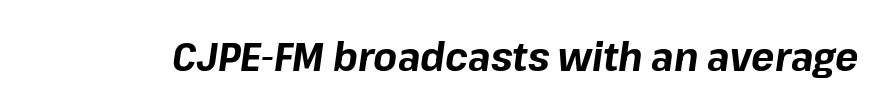
Q: Is the text bold? A: Yes.
Q: Is the text italic (slanted)? A: Yes, it leans right by about 8 degrees.
Q: Is the text underlined? A: No.
Q: Is the spacing between letters normal or unusually wide? A: Normal.
Q: Width (condensed, normal, or wide)? A: Normal.
Q: Stroke contrast? A: Low.
Q: x-height? A: Medium.
Q: Monospaced? A: No.
